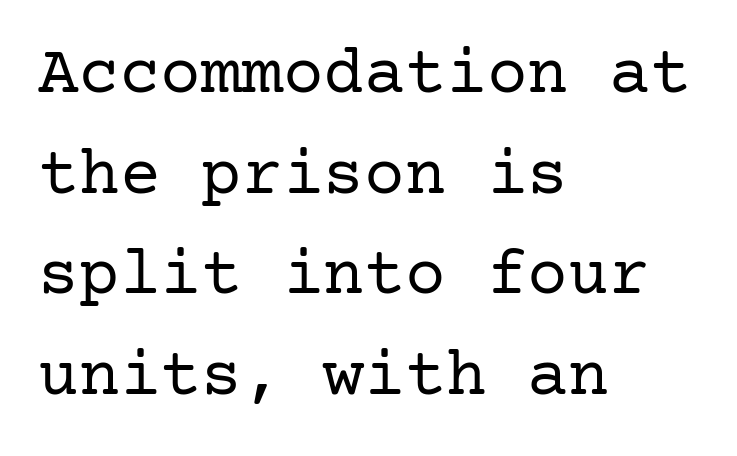
The image shows 68 px regular-weight serif type, upright; set left-aligned, normal line spacing (1.48x), normal letter spacing, not underlined; low stroke contrast and a medium x-height.
